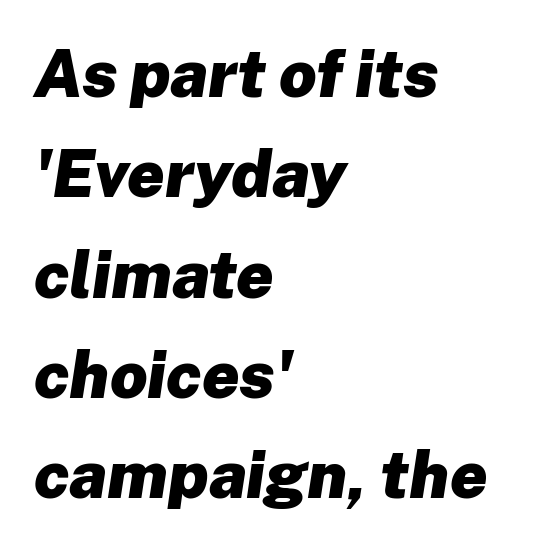
Q: Is the text bold? A: Yes.
Q: Is the text italic (slanted)? A: Yes, it leans right by about 8 degrees.
Q: Is the text underlined? A: No.
Q: How is the paragraph aligned? A: Left-aligned.
Q: Is the spacing between letters normal or unusually wide? A: Normal.
Q: Is the spacing between lines tight, normal or loose? A: Normal.
Q: Width (condensed, normal, or wide)? A: Normal.
Q: Stroke contrast? A: Low.
Q: x-height? A: Medium.
Q: Monospaced? A: No.
